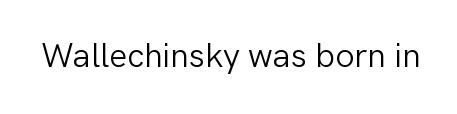
Letters have the restrained weight of plain body copy at most. This sample uses an upright cut, with every glyph sitting square on the baseline. Default kerning and tracking; the words read as compact shapes. The gap between lines stays unmarked.
